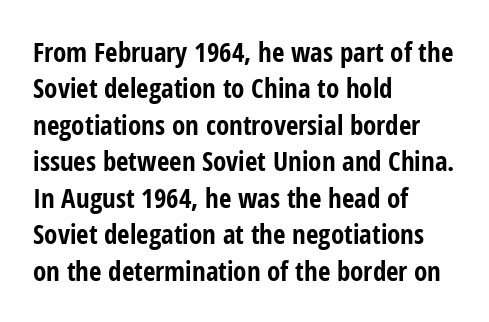
Q: Is the text bold? A: Yes.
Q: Is the text italic (slanted)? A: No, it is upright.
Q: Is the text underlined? A: No.
Q: How is the paragraph aligned? A: Left-aligned.
Q: Is the spacing between letters normal or unusually wide? A: Normal.
Q: Is the spacing between lines tight, normal or loose? A: Normal.
